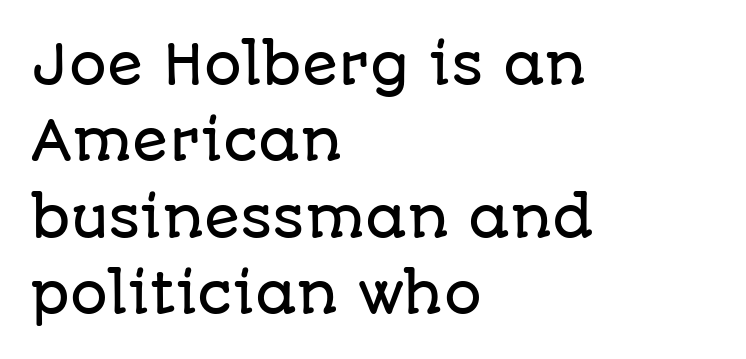
{"serif": "no", "italic": "no", "width": "normal", "stroke_contrast": "low", "x_height": "large", "monospaced": "no", "underline": "no", "align": "left", "line_spacing": "normal", "line_spacing_ratio": 1.44, "letter_spacing": "normal", "letter_spacing_em": 0.0, "glyph_px": 53}
